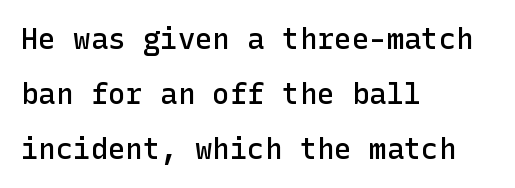
Q: Is the text bold? A: Semi-bold.
Q: Is the text italic (slanted)? A: No, it is upright.
Q: Is the typeface a serif or a sans-serif typeface? A: Sans-serif.
Q: Is the text underlined? A: No.
Q: How is the paragraph aligned? A: Left-aligned.
Q: Is the spacing between letters normal or unusually wide? A: Normal.
Q: Width (condensed, normal, or wide)? A: Normal.
Q: Stroke contrast? A: Low.
Q: x-height? A: Medium.
